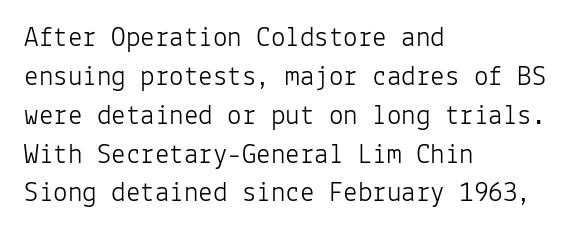
The image shows 29 px light sans-serif type, upright, monospaced; set left-aligned, normal line spacing (1.34x), normal letter spacing, not underlined; low stroke contrast and a medium x-height.
